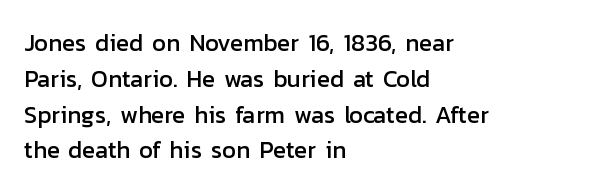
{"italic": "no", "underline": "no", "align": "left", "line_spacing": "normal", "line_spacing_ratio": 1.49, "letter_spacing": "normal", "letter_spacing_em": 0.0, "glyph_px": 24}
